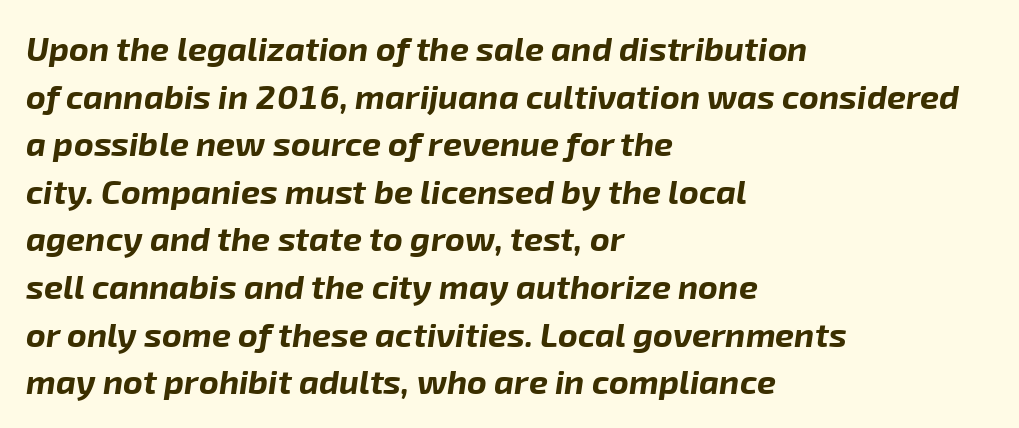
Slanted lettering throughout. Think of a printed novel: that variable character pitch is what you see here. How heavy is the stroke? Heavy — this is a bold. Compared with typical body copy, the letter spacing here is the same.
